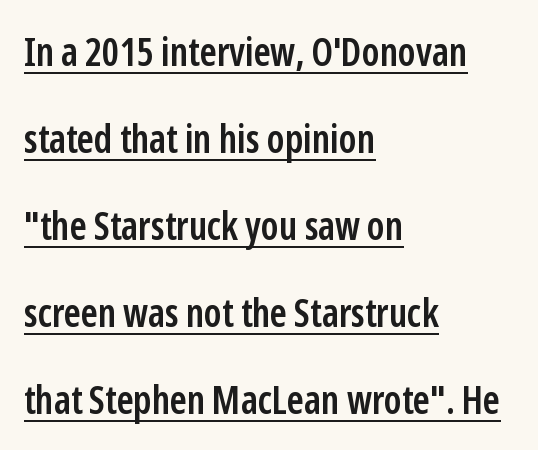
Q: Is the text bold? A: Semi-bold.
Q: Is the text italic (slanted)? A: No, it is upright.
Q: Is the typeface a serif or a sans-serif typeface? A: Sans-serif.
Q: Is the text underlined? A: Yes.
Q: How is the paragraph aligned? A: Left-aligned.
Q: Is the spacing between letters normal or unusually wide? A: Normal.
Q: Is the spacing between lines tight, normal or loose? A: Loose.
Q: Width (condensed, normal, or wide)? A: Condensed.
Q: Stroke contrast? A: Low.
Q: x-height? A: Medium.
Q: Monospaced? A: No.
